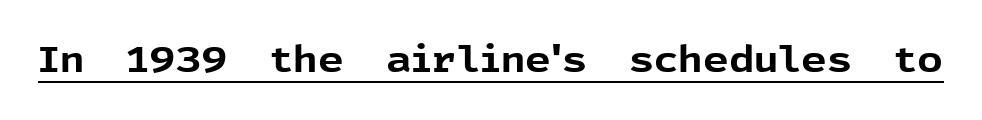
{"serif": "no", "italic": "no", "bold": "yes", "weight": "bold", "width": "normal", "x_height": "medium", "monospaced": "no", "underline": "yes", "letter_spacing": "normal", "letter_spacing_em": 0.0, "glyph_px": 36}
